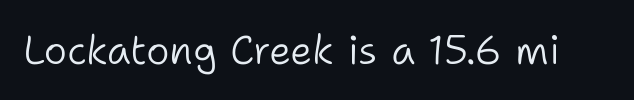
{"serif": "no", "italic": "no", "bold": "no", "weight": "light", "width": "normal", "stroke_contrast": "low", "x_height": "medium", "monospaced": "no", "underline": "no", "letter_spacing": "normal", "letter_spacing_em": 0.0, "glyph_px": 40}
